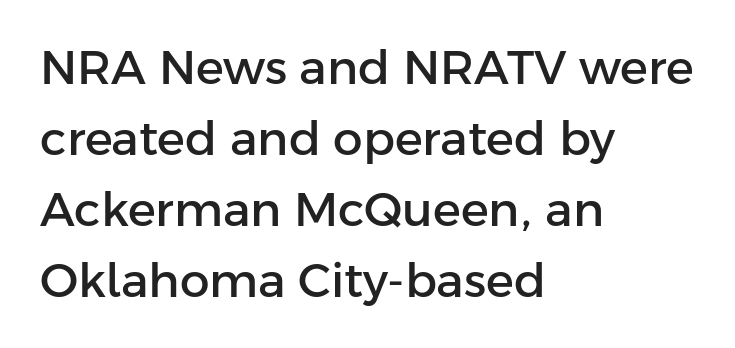
Q: Is the text italic (slanted)? A: No, it is upright.
Q: Is the typeface a serif or a sans-serif typeface? A: Sans-serif.
Q: Is the text underlined? A: No.
Q: How is the paragraph aligned? A: Left-aligned.
Q: Is the spacing between letters normal or unusually wide? A: Normal.
Q: Is the spacing between lines tight, normal or loose? A: Normal.
Q: Width (condensed, normal, or wide)? A: Normal.
Q: Stroke contrast? A: Low.
Q: x-height? A: Medium.
Q: Monospaced? A: No.
